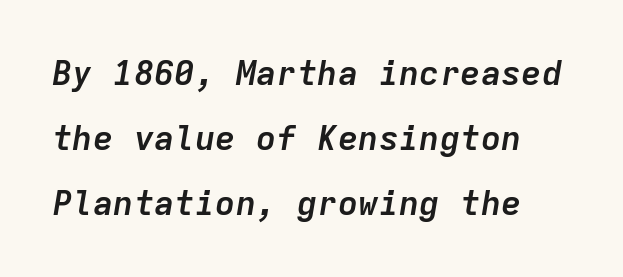
The image shows 34 px semibold type, italic (leaning right), monospaced; set loose line spacing (1.91x), normal letter spacing, not underlined; low stroke contrast and a medium x-height.
